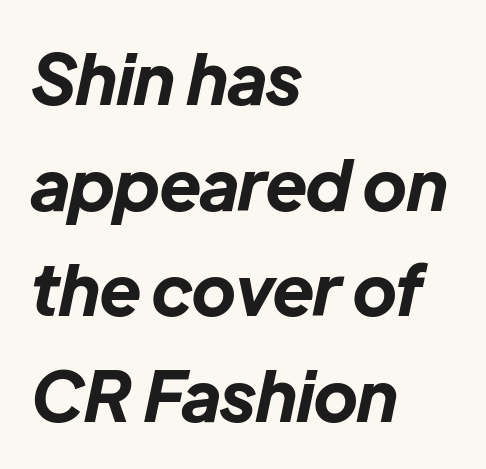
Students, observe: this is what conventionally led text looks like. There's an unmistakable incline to the writing here. Beneath every word, the page is bare. The passage shown is typed in a proportional face where columns would drift. The passage is arranged the way most books set body copy — flush left.
